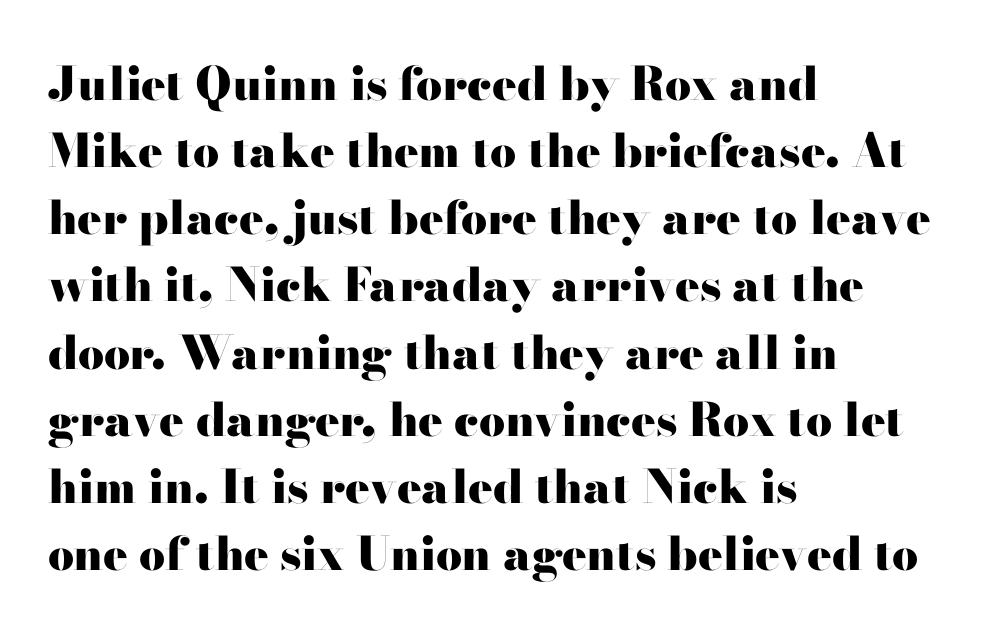
{"serif": "yes", "italic": "no", "bold": "yes", "weight": "heavy", "width": "wide", "stroke_contrast": "high", "x_height": "small", "monospaced": "no", "underline": "no", "align": "left", "line_spacing": "normal", "line_spacing_ratio": 1.46, "letter_spacing": "normal", "letter_spacing_em": 0.0, "glyph_px": 46}
